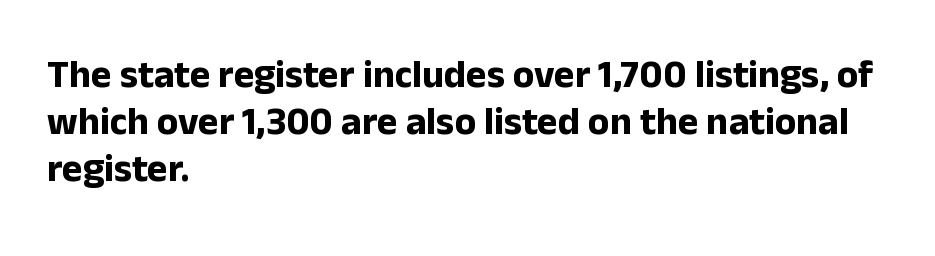
The image shows 39 px bold sans-serif type, upright; set left-aligned, line spacing 1.21x, normal letter spacing, not underlined; low stroke contrast and a medium x-height.
